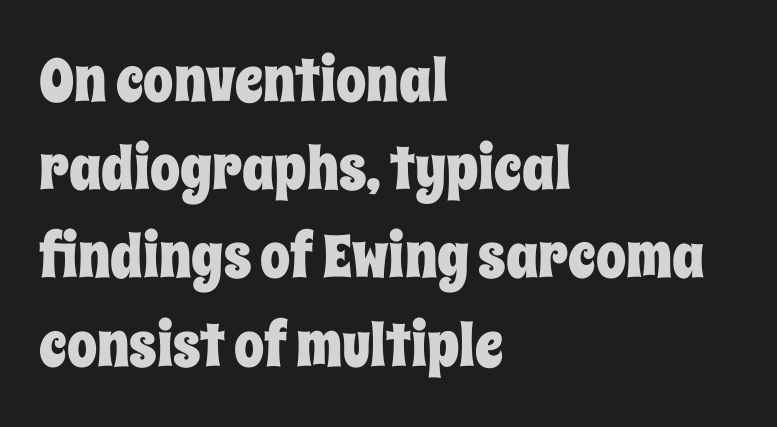
{"italic": "no", "width": "condensed", "stroke_contrast": "low", "x_height": "large", "monospaced": "no", "underline": "no", "align": "left", "line_spacing": "normal", "line_spacing_ratio": 1.47, "letter_spacing": "normal", "letter_spacing_em": 0.0, "glyph_px": 60}
